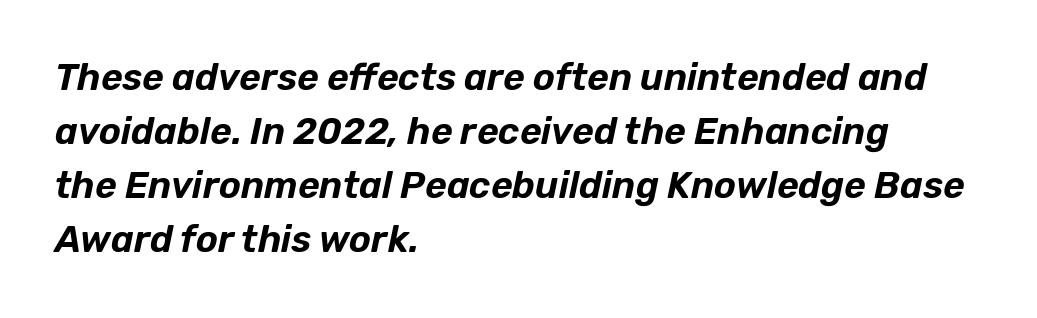
Here the designer chose a conventional face with non-uniform glyph widths. Line beginnings align vertically; line endings do not. What's the leading like? Ordinary, nothing unusual. Lines of text with bare space underneath.
